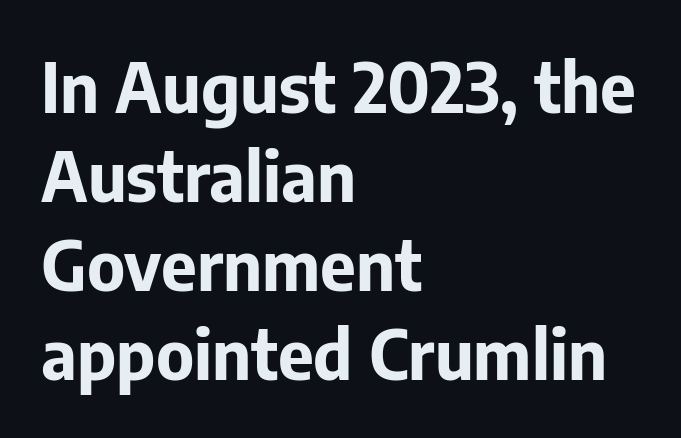
Q: Is the text bold? A: Yes.
Q: Is the text italic (slanted)? A: No, it is upright.
Q: Is the typeface a serif or a sans-serif typeface? A: Sans-serif.
Q: Is the text underlined? A: No.
Q: How is the paragraph aligned? A: Left-aligned.
Q: Is the spacing between letters normal or unusually wide? A: Normal.
Q: Is the spacing between lines tight, normal or loose? A: Normal.
Q: Width (condensed, normal, or wide)? A: Normal.
Q: Stroke contrast? A: Low.
Q: x-height? A: Medium.
Q: Monospaced? A: No.
